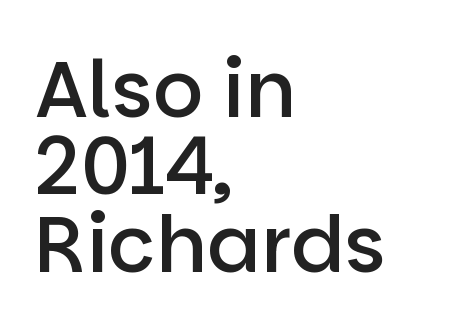
Q: Is the text bold? A: Semi-bold.
Q: Is the text italic (slanted)? A: No, it is upright.
Q: Is the typeface a serif or a sans-serif typeface? A: Sans-serif.
Q: Is the text underlined? A: No.
Q: How is the paragraph aligned? A: Left-aligned.
Q: Is the spacing between letters normal or unusually wide? A: Normal.
Q: Is the spacing between lines tight, normal or loose? A: Tight.
Q: Width (condensed, normal, or wide)? A: Normal.
Q: Stroke contrast? A: Low.
Q: x-height? A: Large.
Q: Monospaced? A: No.
